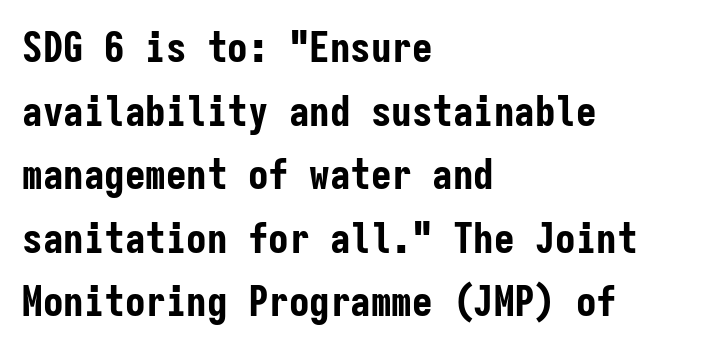
The image shows 41 px bold, condensed sans-serif type, upright, monospaced; set left-aligned, normal line spacing (1.55x), normal letter spacing, not underlined; low stroke contrast and a medium x-height.
